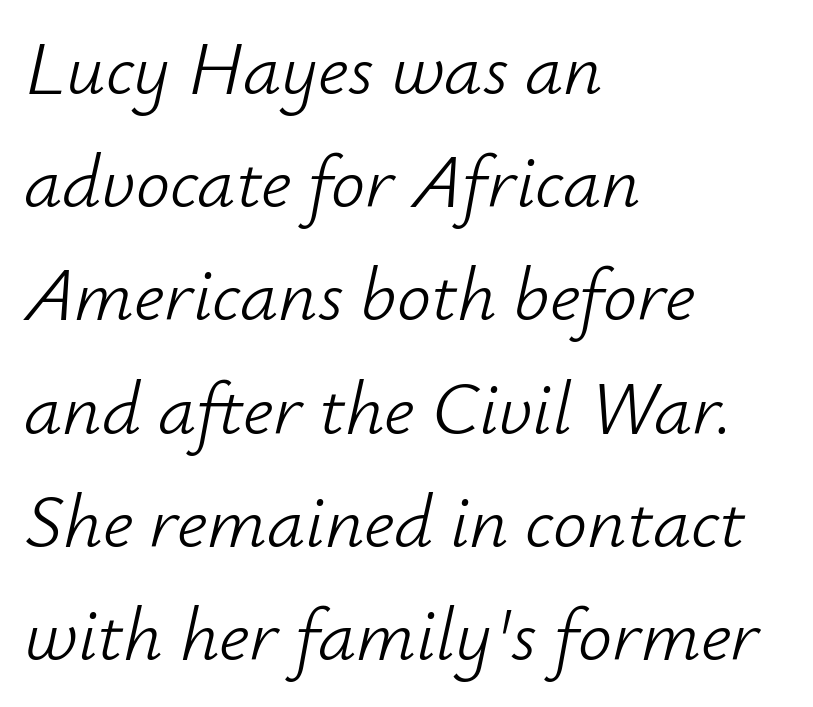
The passage shown stacks its lines at a standard gap. The passage shown is typed in a proportional face where columns would drift. The typeface has the unassuming heft of standard copy or less. The space directly below the letters is spotless. Default kerning and tracking; the words read as compact shapes. The letters are slanted; this is an italic face.
